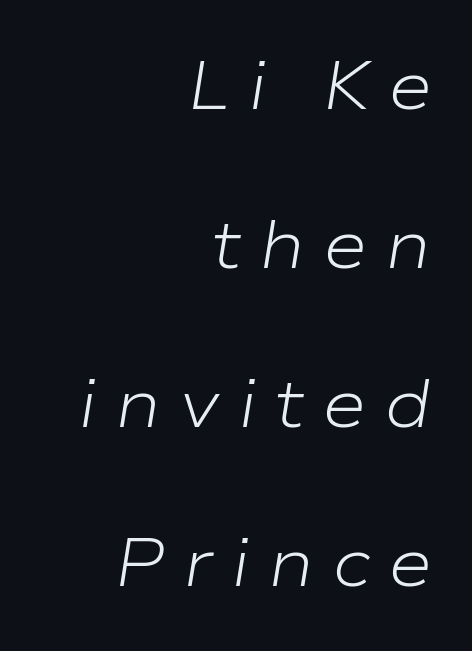
{"italic": "yes", "lean": "right", "slant_degrees": 9, "bold": "no", "weight": "light", "width": "wide", "stroke_contrast": "low", "x_height": "medium", "monospaced": "no", "underline": "no", "align": "right", "line_spacing": "loose", "line_spacing_ratio": 2.34, "letter_spacing": "wide", "letter_spacing_em": 0.26, "glyph_px": 68}
